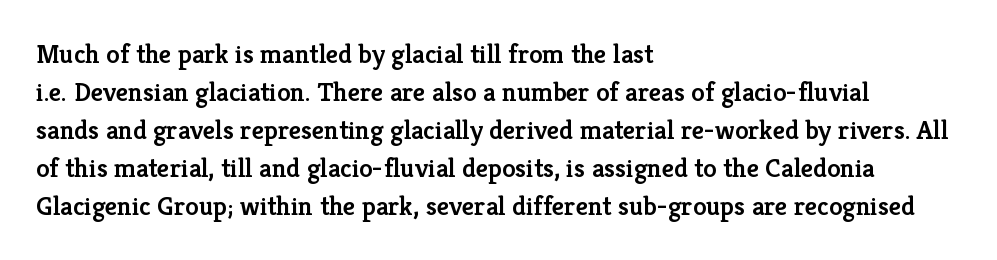
{"italic": "no", "bold": "semi", "underline": "no", "align": "left", "line_spacing": "normal", "line_spacing_ratio": 1.41, "letter_spacing": "normal", "letter_spacing_em": 0.0, "glyph_px": 27}
